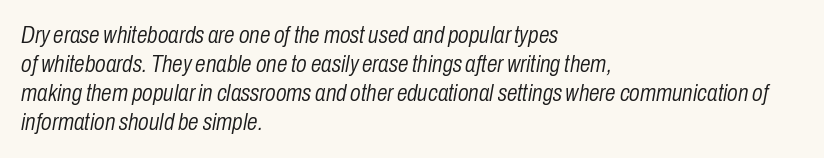
{"italic": "yes", "lean": "right", "slant_degrees": 10, "bold": "no", "underline": "no", "align": "left", "line_spacing_ratio": 1.21, "letter_spacing": "normal", "letter_spacing_em": 0.0, "glyph_px": 24}
